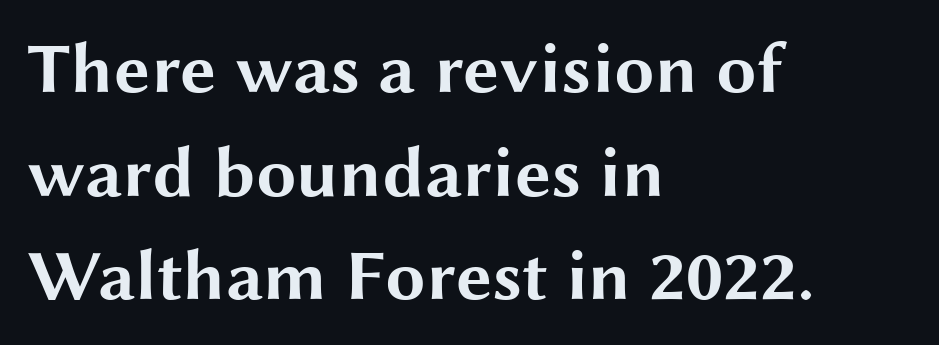
The image shows 72 px bold, wide sans-serif type, upright; set left-aligned, normal line spacing (1.44x), normal letter spacing, not underlined; medium stroke contrast and a medium x-height.
